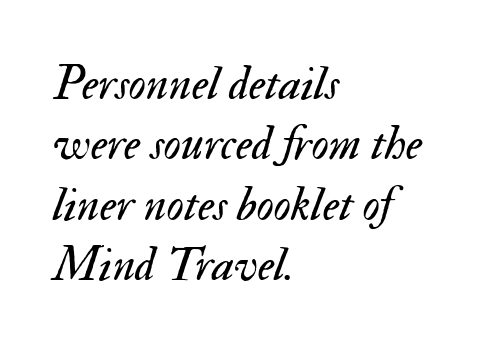
The image shows 48 px regular-weight type, italic (leaning right); set left-aligned, normal line spacing (1.26x), normal letter spacing, not underlined; medium stroke contrast and a small x-height.
